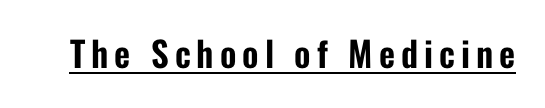
The image shows 35 px condensed sans-serif type, upright; set underlined; low stroke contrast and a medium x-height.
